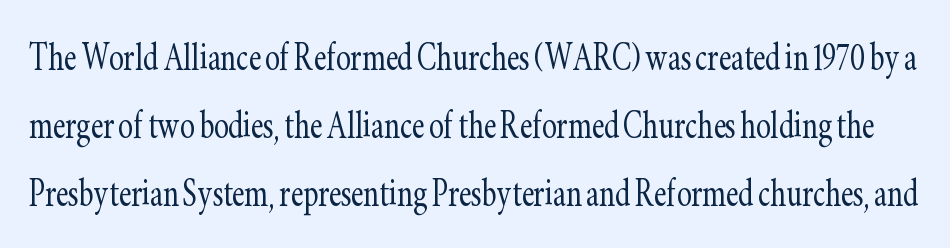
{"serif": "yes", "italic": "no", "bold": "no", "weight": "light", "width": "condensed", "stroke_contrast": "low", "x_height": "small", "monospaced": "no", "underline": "no", "line_spacing": "normal", "line_spacing_ratio": 1.55, "letter_spacing": "normal", "letter_spacing_em": 0.0, "glyph_px": 44}
